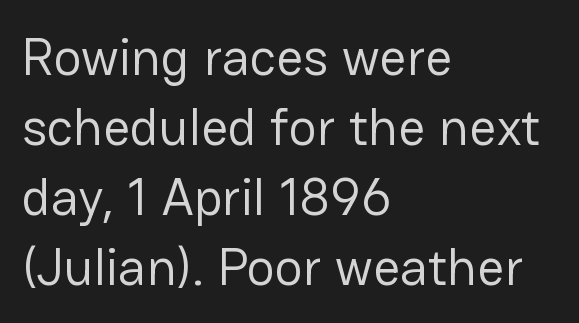
{"serif": "no", "italic": "no", "bold": "no", "weight": "regular", "width": "normal", "stroke_contrast": "low", "x_height": "medium", "monospaced": "no", "underline": "no", "align": "left", "line_spacing": "normal", "line_spacing_ratio": 1.32, "letter_spacing": "normal", "letter_spacing_em": 0.0, "glyph_px": 53}
